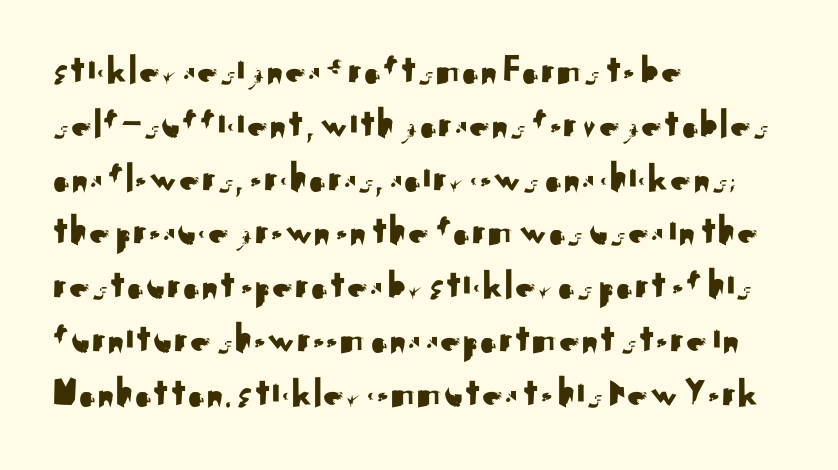
The image shows 42 px sans-serif type, upright; set left-aligned, normal line spacing (1.28x), normal letter spacing, not underlined; medium stroke contrast and a small x-height.
